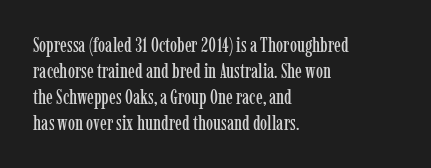
The letterforms sit shoulder to shoulder at normal distance. The lines in this sample share a left origin and differ only in where they stop. Lines of text with bare space underneath. This sample keeps an unexceptional amount of space between lines. Upright lettering throughout.
